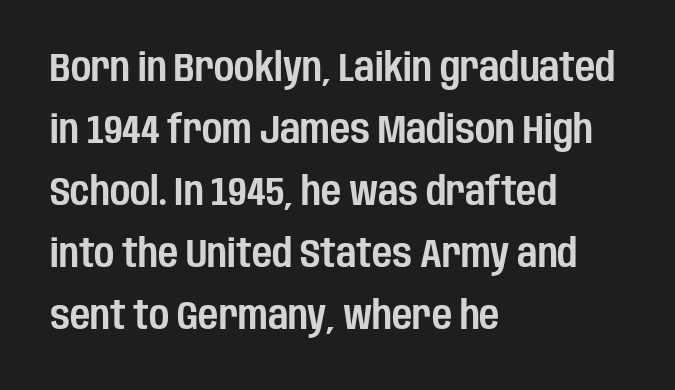
Q: Is the text italic (slanted)? A: No, it is upright.
Q: Is the typeface a serif or a sans-serif typeface? A: Sans-serif.
Q: Is the text underlined? A: No.
Q: How is the paragraph aligned? A: Left-aligned.
Q: Is the spacing between letters normal or unusually wide? A: Normal.
Q: Is the spacing between lines tight, normal or loose? A: Normal.
Q: Width (condensed, normal, or wide)? A: Condensed.
Q: Stroke contrast? A: Low.
Q: x-height? A: Large.
Q: Monospaced? A: No.
